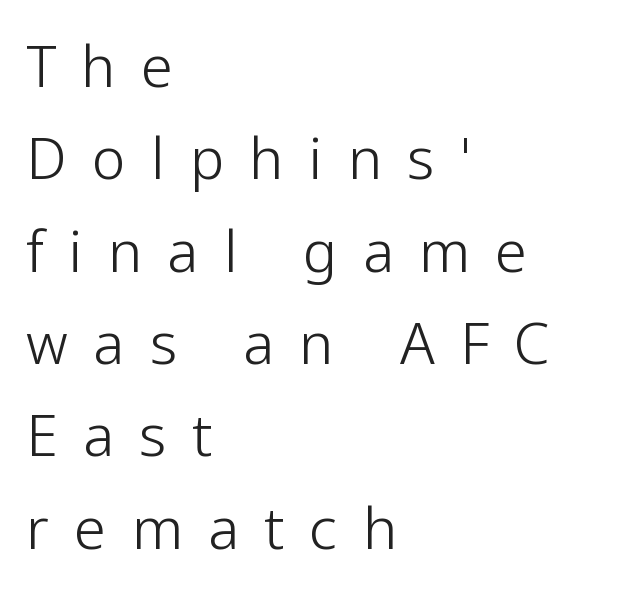
{"serif": "no", "italic": "no", "bold": "no", "weight": "light", "width": "normal", "stroke_contrast": "low", "x_height": "medium", "monospaced": "no", "underline": "no", "align": "left", "line_spacing": "normal", "line_spacing_ratio": 1.62, "letter_spacing": "wide", "letter_spacing_em": 0.45, "glyph_px": 57}
